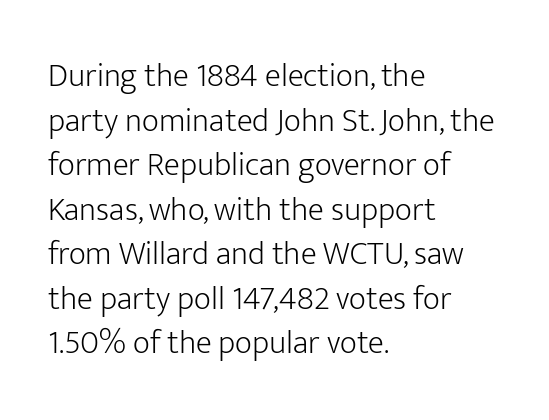
The image shows 33 px light sans-serif type, upright; set left-aligned, normal line spacing (1.35x), normal letter spacing, not underlined; low stroke contrast and a medium x-height.
